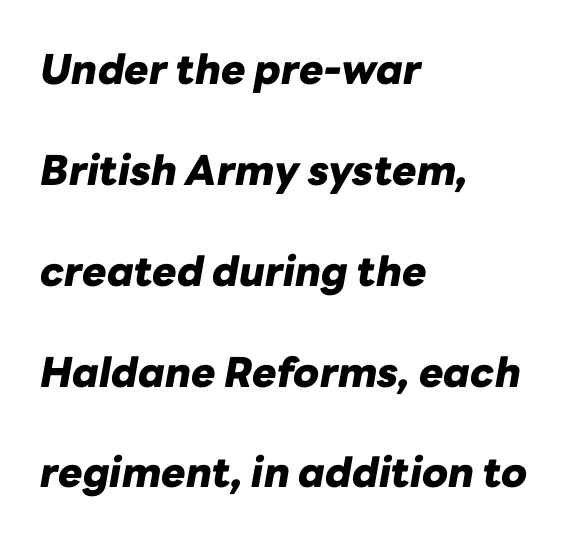
{"italic": "yes", "lean": "right", "slant_degrees": 10, "bold": "yes", "weight": "heavy", "width": "normal", "stroke_contrast": "low", "x_height": "medium", "monospaced": "no", "underline": "no", "align": "left", "line_spacing": "loose", "line_spacing_ratio": 2.46, "letter_spacing": "normal", "letter_spacing_em": 0.0, "glyph_px": 41}
